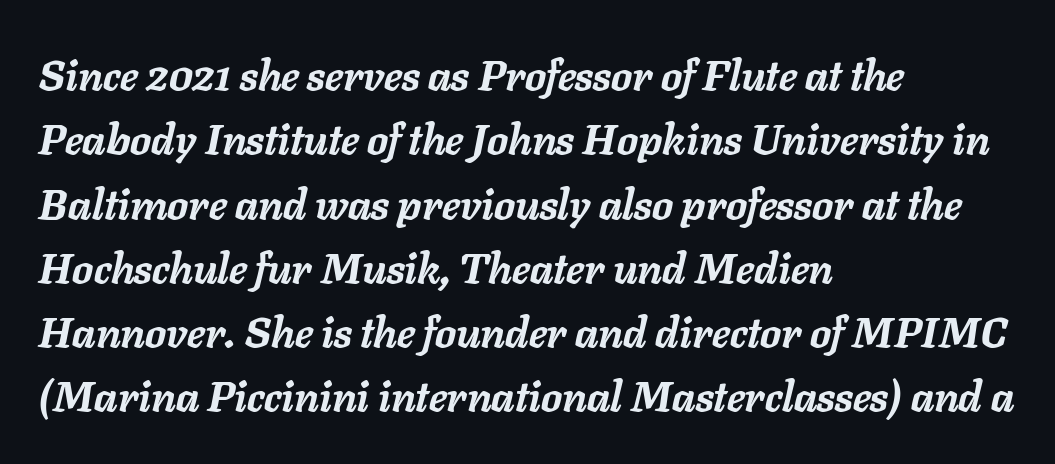
{"italic": "yes", "lean": "right", "slant_degrees": 11, "bold": "yes", "weight": "semibold", "width": "normal", "stroke_contrast": "low", "x_height": "medium", "monospaced": "no", "underline": "no", "align": "left", "line_spacing": "normal", "line_spacing_ratio": 1.53, "letter_spacing": "normal", "letter_spacing_em": 0.0, "glyph_px": 42}
